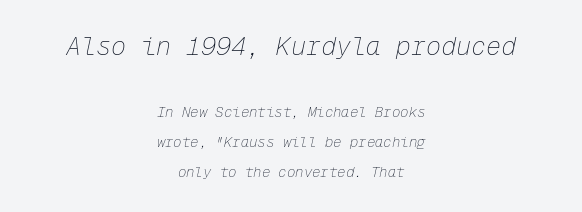
The image shows 25 px text type, italic (leaning right); set centered, loose line spacing (2.14x), normal letter spacing, not underlined; the first (top) block is 1.79x larger.
